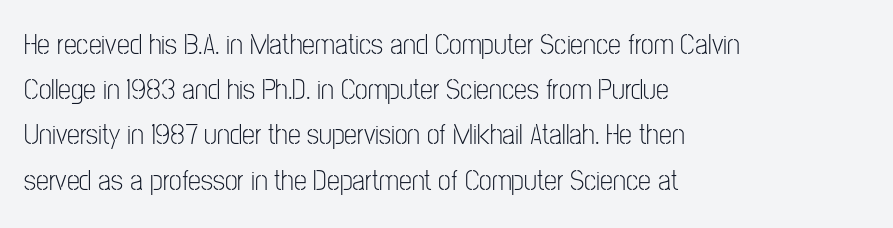
Q: Is the text bold? A: No.
Q: Is the text italic (slanted)? A: No, it is upright.
Q: Is the typeface a serif or a sans-serif typeface? A: Sans-serif.
Q: Is the text underlined? A: No.
Q: How is the paragraph aligned? A: Left-aligned.
Q: Is the spacing between letters normal or unusually wide? A: Normal.
Q: Is the spacing between lines tight, normal or loose? A: Normal.
Q: Width (condensed, normal, or wide)? A: Condensed.
Q: Stroke contrast? A: Low.
Q: x-height? A: Medium.
Q: Monospaced? A: No.
